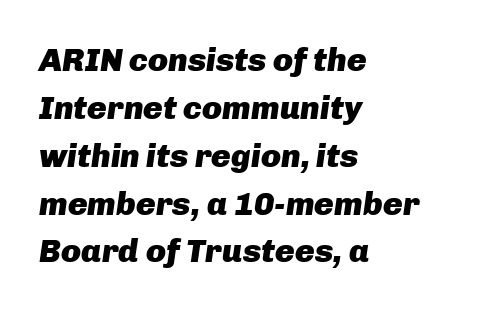
Compared with typical paragraphs, the rows here are spaced about the same. The axis of the letterforms is tilted away from vertical. Is the block centered? No — it sits flush against the left margin. How heavy is the stroke? Heavy — this is a bold. Do the characters align in a grid? No, the font is proportional.
